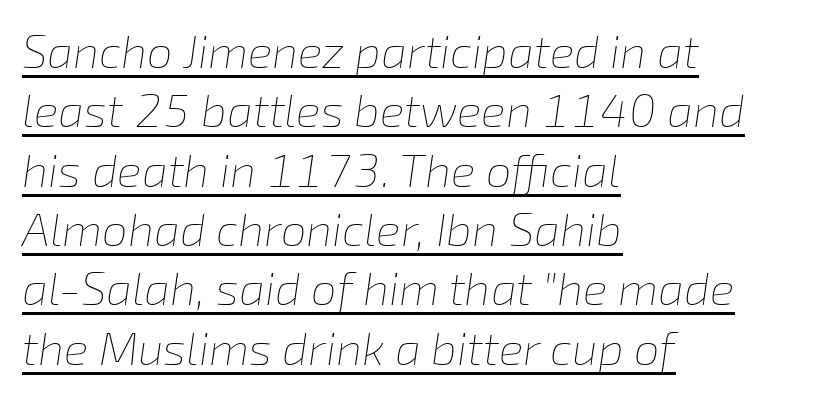
The image shows 46 px thin type, italic (leaning right); set left-aligned, normal line spacing (1.29x), normal letter spacing, underlined; low stroke contrast and a medium x-height.
